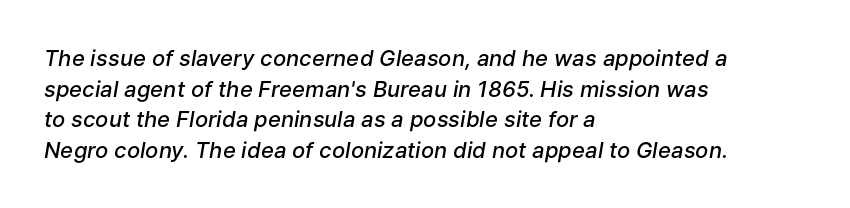
Standard letterfit; no display-style spreading of the glyphs. Unmarked baselines from the first word to the last. The space between consecutive lines is moderate. Each glyph is drawn with semibold strokes, heavier than normal yet not fully bold.
